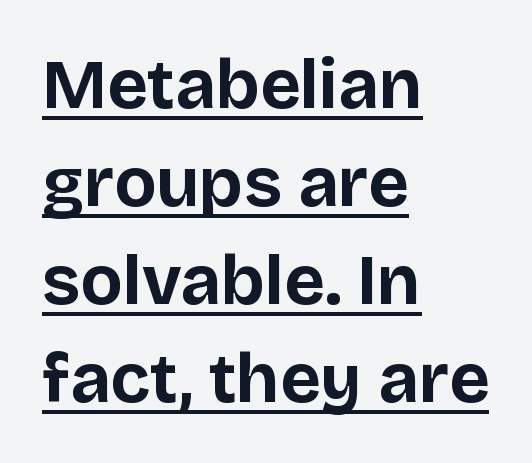
Each letter keeps its own natural width here, so spacing adapts to shape. Summary of weight: heavy, a full bold. In designer terms, the underline attribute is active on this setting. Type style note: lacks serifs.
